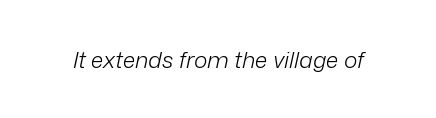
Q: Is the text bold? A: No.
Q: Is the text italic (slanted)? A: Yes, it leans right by about 12 degrees.
Q: Is the text underlined? A: No.
Q: Is the spacing between letters normal or unusually wide? A: Normal.
